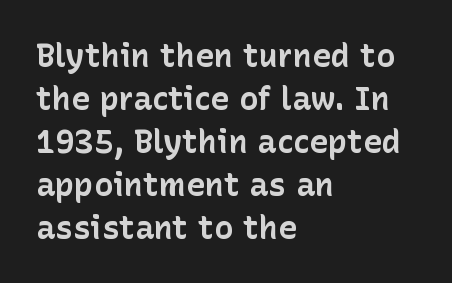
{"serif": "no", "italic": "no", "bold": "yes", "weight": "bold", "width": "normal", "stroke_contrast": "low", "x_height": "medium", "monospaced": "no", "underline": "no", "align": "left", "line_spacing": "normal", "line_spacing_ratio": 1.34, "letter_spacing": "normal", "letter_spacing_em": 0.0, "glyph_px": 32}
